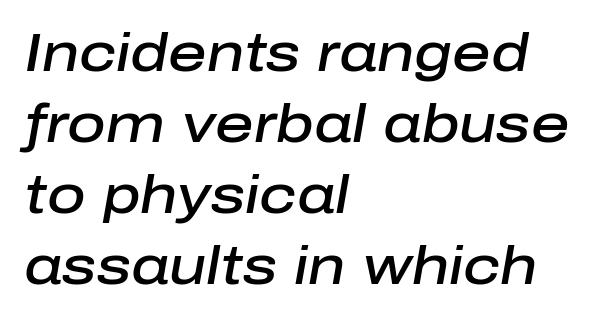
Q: Is the text bold? A: Semi-bold.
Q: Is the text italic (slanted)? A: Yes, it leans right by about 10 degrees.
Q: Is the text underlined? A: No.
Q: How is the paragraph aligned? A: Left-aligned.
Q: Is the spacing between letters normal or unusually wide? A: Normal.
Q: Is the spacing between lines tight, normal or loose? A: Normal.
Q: Width (condensed, normal, or wide)? A: Normal.
Q: Stroke contrast? A: Low.
Q: x-height? A: Medium.
Q: Monospaced? A: No.
